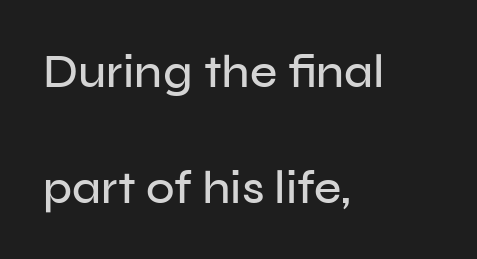
Q: Is the text italic (slanted)? A: No, it is upright.
Q: Is the typeface a serif or a sans-serif typeface? A: Sans-serif.
Q: Is the text underlined? A: No.
Q: How is the paragraph aligned? A: Left-aligned.
Q: Is the spacing between letters normal or unusually wide? A: Normal.
Q: Is the spacing between lines tight, normal or loose? A: Loose.
Q: Width (condensed, normal, or wide)? A: Normal.
Q: Stroke contrast? A: Low.
Q: x-height? A: Medium.
Q: Monospaced? A: No.
